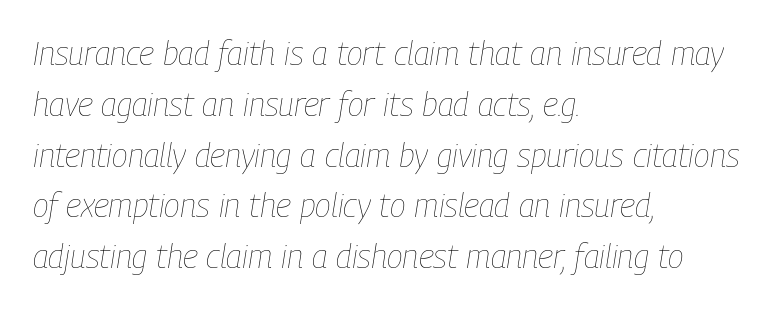
Each stroke keeps to a modest, everyday thickness or less. Does the lettering tilt? It does — this is italic. The face used here is rendered with its standard letterfit. If you drew a ruler down the left edge, every line would touch it.
